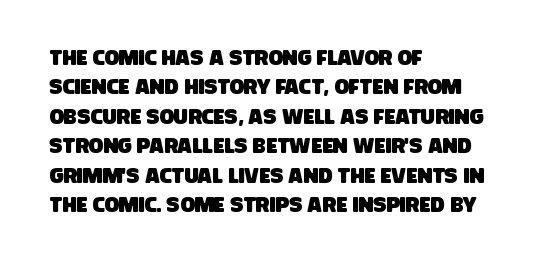
{"underline": "no", "align": "left", "line_spacing": "normal", "line_spacing_ratio": 1.4, "letter_spacing": "normal", "letter_spacing_em": 0.0, "glyph_px": 21}
